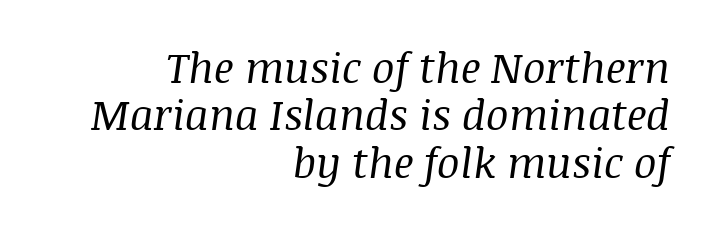
The weight tops out at a normal text grade. Here the designer chose a conventional face with non-uniform glyph widths. These lines keep a tight, regular rhythm from letter to letter. These lines huddle together more closely than default settings would place them.
